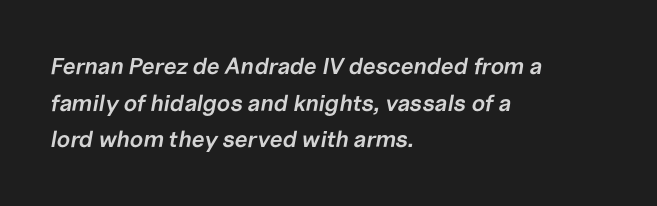
The type is set solid horizontally, with unmodified tracking. Compared with a centered layout, this one pins lines to the left instead. The vertical gap from one line to the next is medium. This is the in-between weight designers call semibold or demi. Only glyphs here, with clear space below each row.
